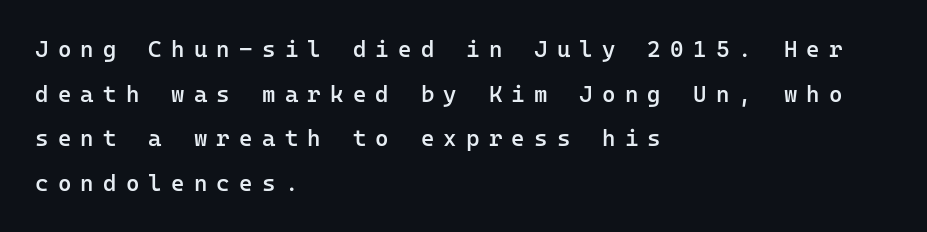
The image shows 23 px text type, upright; set left-aligned, loose line spacing (1.94x), unusually wide letter spacing (+0.4 em), not underlined.
